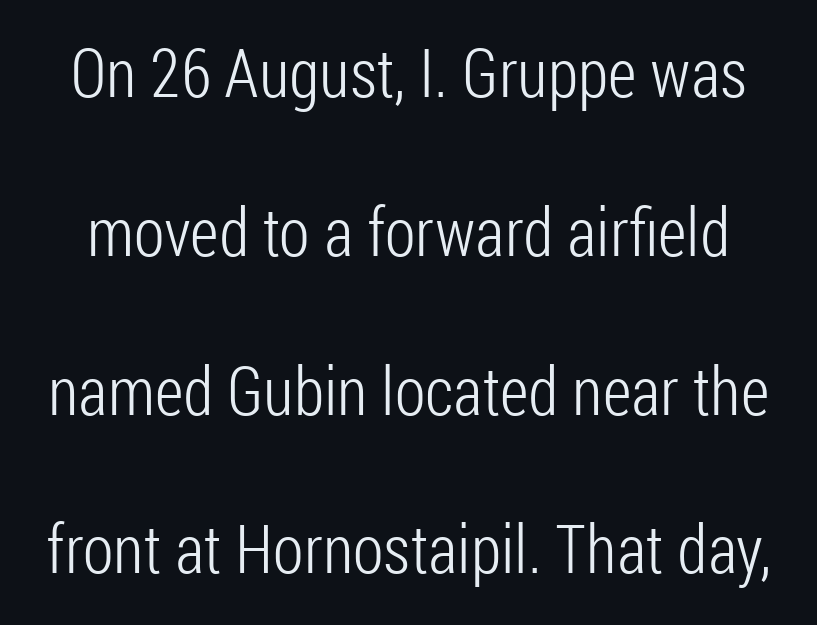
{"serif": "no", "italic": "no", "bold": "no", "weight": "light", "width": "condensed", "stroke_contrast": "low", "x_height": "medium", "monospaced": "no", "underline": "no", "line_spacing": "loose", "line_spacing_ratio": 2.37, "letter_spacing": "normal", "letter_spacing_em": 0.0, "glyph_px": 67}
